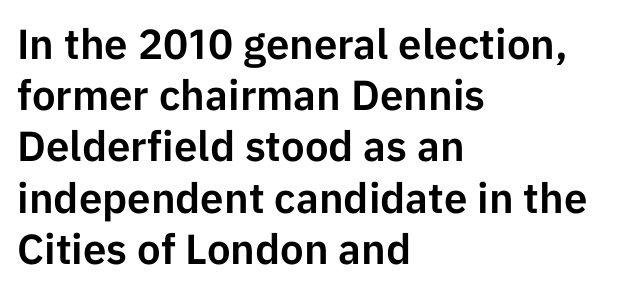
The image shows 42 px sans-serif type, upright; set left-aligned, line spacing 1.22x, normal letter spacing, not underlined; low stroke contrast and a medium x-height.
